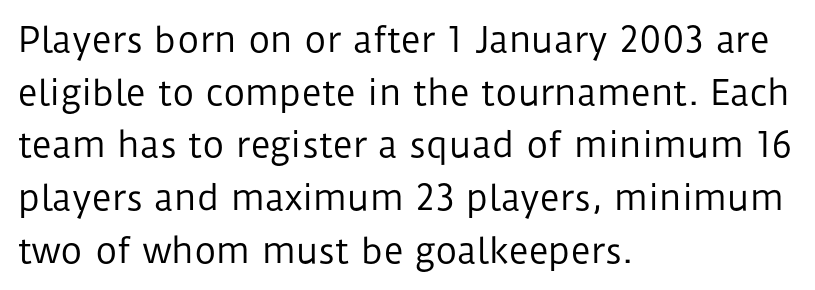
Q: Is the text bold? A: No.
Q: Is the text italic (slanted)? A: No, it is upright.
Q: Is the typeface a serif or a sans-serif typeface? A: Sans-serif.
Q: Is the text underlined? A: No.
Q: How is the paragraph aligned? A: Left-aligned.
Q: Is the spacing between letters normal or unusually wide? A: Normal.
Q: Is the spacing between lines tight, normal or loose? A: Normal.
Q: Width (condensed, normal, or wide)? A: Normal.
Q: Stroke contrast? A: Low.
Q: x-height? A: Medium.
Q: Monospaced? A: No.
